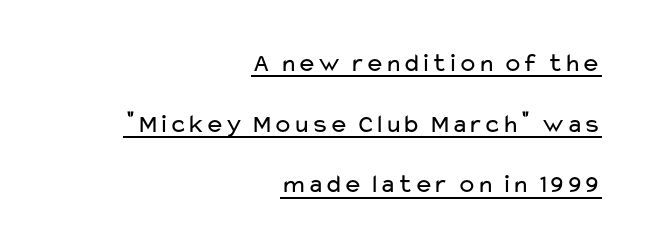
Q: Is the text bold? A: No.
Q: Is the text italic (slanted)? A: No, it is upright.
Q: Is the text underlined? A: Yes.
Q: How is the paragraph aligned? A: Right-aligned.
Q: Is the spacing between letters normal or unusually wide? A: Normal.
Q: Is the spacing between lines tight, normal or loose? A: Loose.
